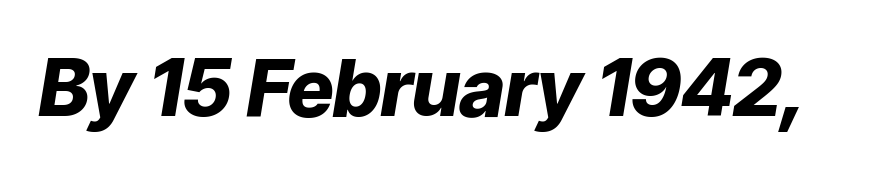
Q: Is the text bold? A: Yes.
Q: Is the text italic (slanted)? A: Yes, it leans right by about 9 degrees.
Q: Is the text underlined? A: No.
Q: Is the spacing between letters normal or unusually wide? A: Normal.
Q: Width (condensed, normal, or wide)? A: Normal.
Q: Stroke contrast? A: Low.
Q: x-height? A: Medium.
Q: Monospaced? A: No.
